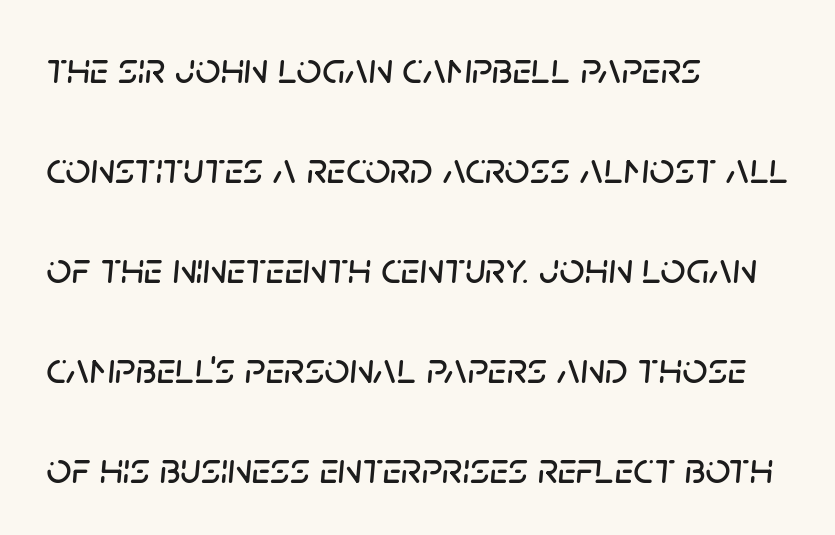
Q: Is the text italic (slanted)? A: Yes, it leans right by about 5 degrees.
Q: Is the text underlined? A: No.
Q: How is the paragraph aligned? A: Left-aligned.
Q: Is the spacing between letters normal or unusually wide? A: Normal.
Q: Is the spacing between lines tight, normal or loose? A: Loose.
Q: Width (condensed, normal, or wide)? A: Normal.
Q: Stroke contrast? A: Low.
Q: x-height? A: Large.
Q: Monospaced? A: No.
